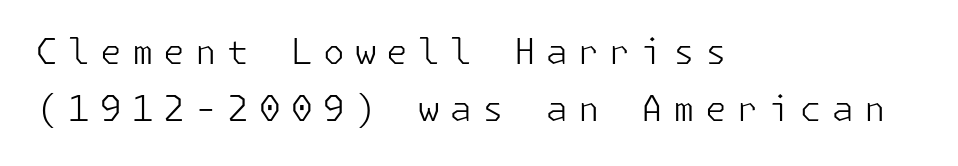
This sample uses an upright cut, with every glyph sitting square on the baseline. Interline gaps are of average width in this sample. Alignment: flush left. This is sans-serif lettering, the kind often seen on screens and signage. No word sits above an underline.
